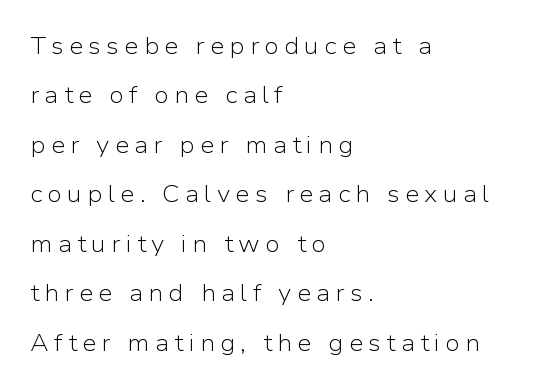
{"italic": "no", "bold": "no", "underline": "no", "align": "left", "line_spacing": "loose", "line_spacing_ratio": 2.15, "letter_spacing": "wide", "letter_spacing_em": 0.23, "glyph_px": 23}
